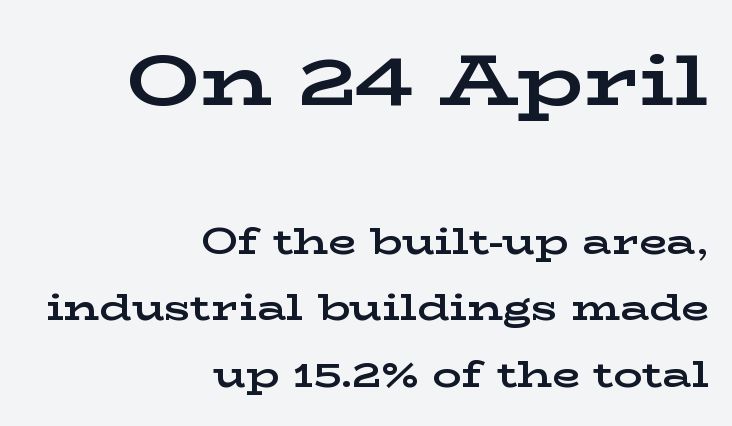
{"serif": "yes", "italic": "no", "bold": "yes", "weight": "bold", "width": "wide", "stroke_contrast": "low", "x_height": "medium", "monospaced": "no", "underline": "no", "align": "right", "line_spacing_ratio": 1.84, "letter_spacing": "normal", "letter_spacing_em": 0.0, "larger_block": "first", "size_ratio": 2.0, "glyph_px": 72}
